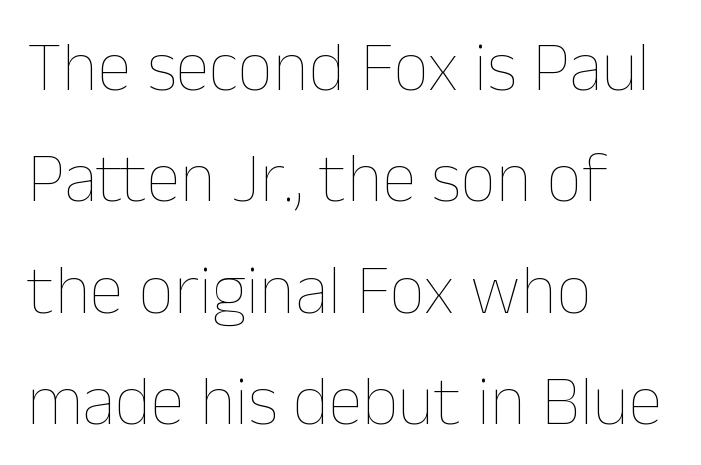
The letters stand upright; this is a roman face. Descenders hang freely into open space. The rendering keeps characters at their native spacing. Think standard paragraph weight, or any step lighter than that.
